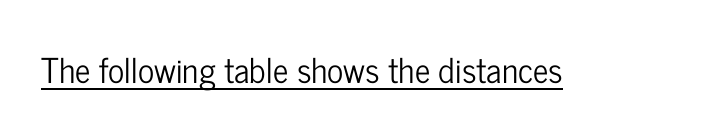
{"serif": "no", "italic": "no", "width": "condensed", "stroke_contrast": "low", "x_height": "medium", "monospaced": "no", "underline": "yes", "letter_spacing": "normal", "letter_spacing_em": 0.0, "glyph_px": 34}
